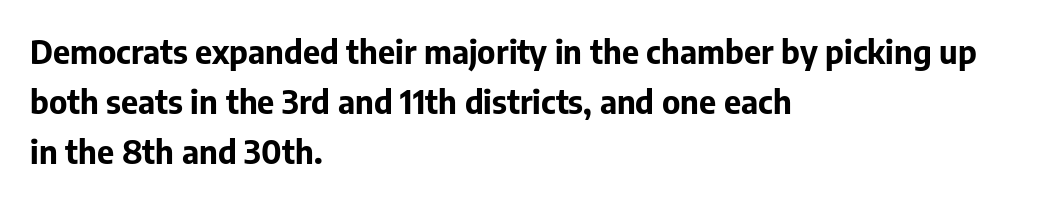
Q: Is the text bold? A: Yes.
Q: Is the text italic (slanted)? A: No, it is upright.
Q: Is the typeface a serif or a sans-serif typeface? A: Sans-serif.
Q: Is the text underlined? A: No.
Q: How is the paragraph aligned? A: Left-aligned.
Q: Is the spacing between letters normal or unusually wide? A: Normal.
Q: Is the spacing between lines tight, normal or loose? A: Normal.
Q: Width (condensed, normal, or wide)? A: Normal.
Q: Stroke contrast? A: Low.
Q: x-height? A: Medium.
Q: Monospaced? A: No.
